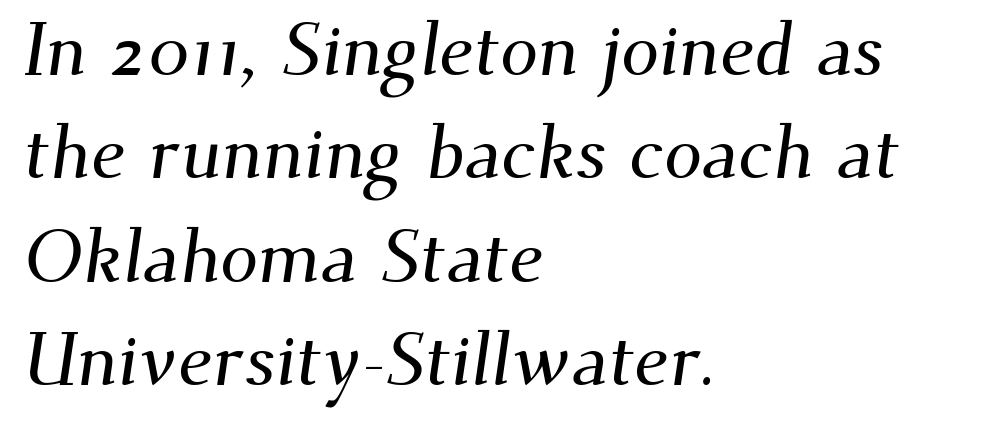
Q: Is the typeface a serif or a sans-serif typeface? A: Serif.
Q: Is the text underlined? A: No.
Q: How is the paragraph aligned? A: Left-aligned.
Q: Is the spacing between letters normal or unusually wide? A: Normal.
Q: Is the spacing between lines tight, normal or loose? A: Normal.
Q: Width (condensed, normal, or wide)? A: Normal.
Q: Stroke contrast? A: Medium.
Q: x-height? A: Small.
Q: Monospaced? A: No.
